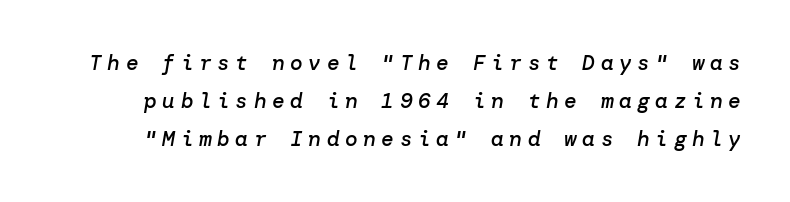
The image shows 21 px text type, italic (leaning right); set line spacing 1.8x, unusually wide letter spacing (+0.27 em), not underlined.
